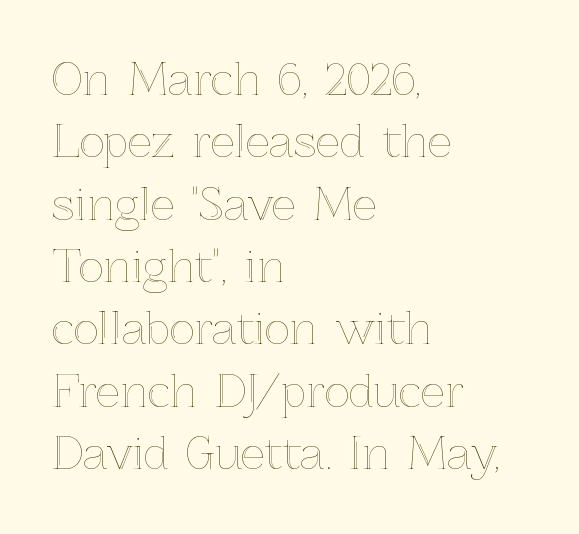
Q: Is the text italic (slanted)? A: No, it is upright.
Q: Is the text underlined? A: No.
Q: How is the paragraph aligned? A: Left-aligned.
Q: Is the spacing between letters normal or unusually wide? A: Normal.
Q: Is the spacing between lines tight, normal or loose? A: Normal.
Q: Width (condensed, normal, or wide)? A: Normal.
Q: x-height? A: Medium.
Q: Monospaced? A: No.
